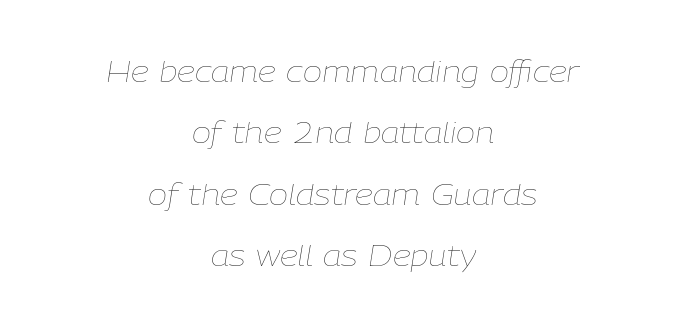
{"italic": "yes", "lean": "right", "slant_degrees": 9, "bold": "no", "weight": "thin", "width": "normal", "stroke_contrast": "low", "x_height": "medium", "monospaced": "no", "underline": "no", "align": "center", "line_spacing": "loose", "line_spacing_ratio": 2.12, "letter_spacing": "normal", "letter_spacing_em": 0.0, "glyph_px": 29}
